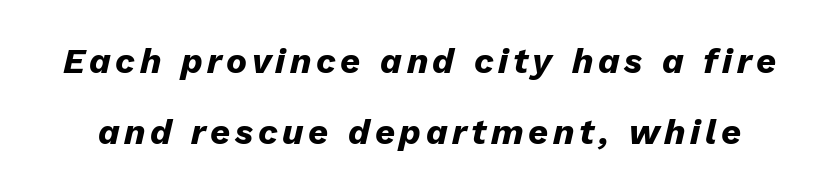
Underline: absent. This is oblique type, the kind used for emphasis or titles. What weight is shown? A full bold with thick strokes. Varying glyph widths throughout — classic text-font behaviour. Regarding leading, the lines here are spaced well apart.
